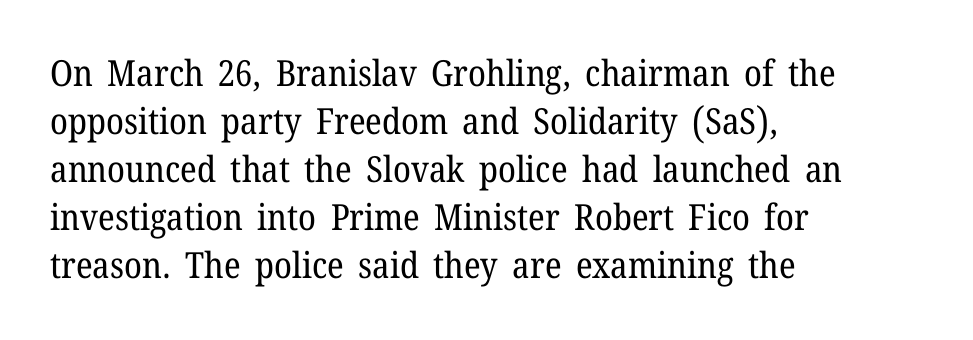
{"serif": "yes", "italic": "no", "bold": "no", "weight": "regular", "width": "normal", "stroke_contrast": "low", "x_height": "medium", "monospaced": "no", "underline": "no", "align": "left", "line_spacing": "normal", "line_spacing_ratio": 1.33, "letter_spacing": "normal", "letter_spacing_em": 0.0, "glyph_px": 36}
